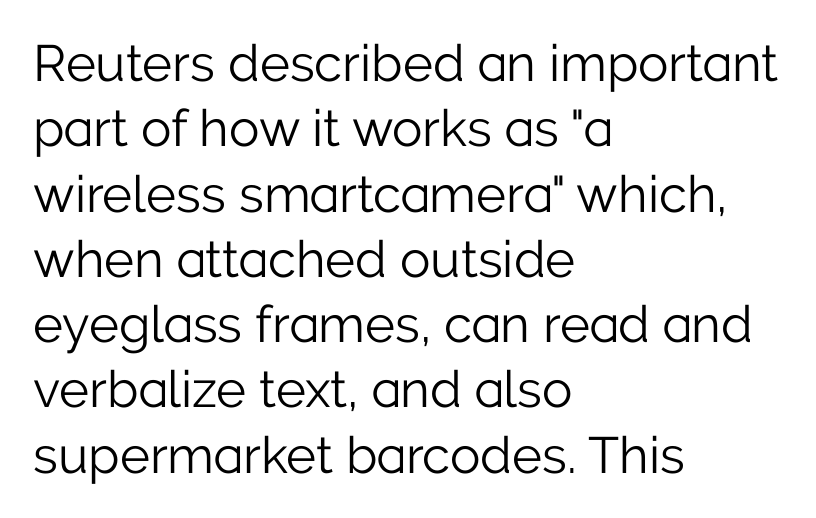
{"serif": "no", "italic": "no", "bold": "no", "weight": "light", "width": "normal", "stroke_contrast": "low", "x_height": "medium", "monospaced": "no", "underline": "no", "align": "left", "line_spacing": "normal", "line_spacing_ratio": 1.28, "letter_spacing": "normal", "letter_spacing_em": 0.0, "glyph_px": 51}
